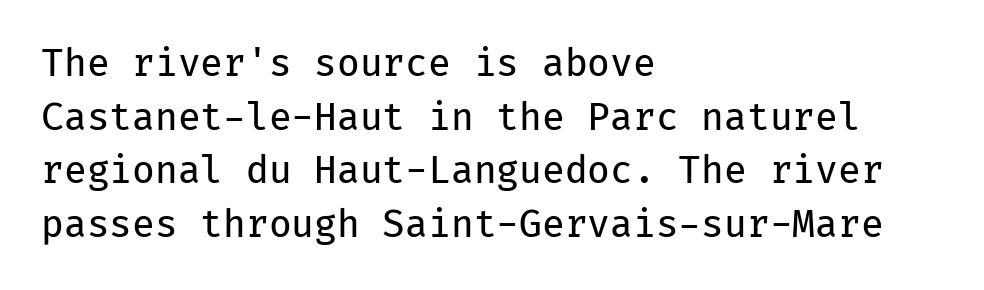
The image shows 37 px regular-weight sans-serif type, upright, monospaced; set left-aligned, normal line spacing (1.45x), normal letter spacing, not underlined; low stroke contrast and a medium x-height.
